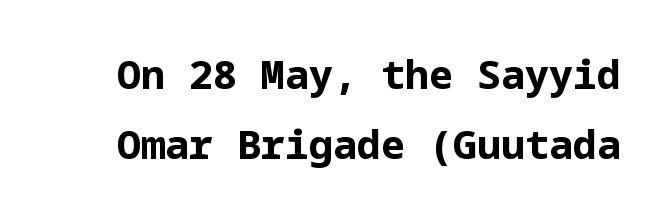
The image shows 40 px bold sans-serif type, upright; set line spacing 1.75x, normal letter spacing, not underlined; low stroke contrast and a medium x-height.
